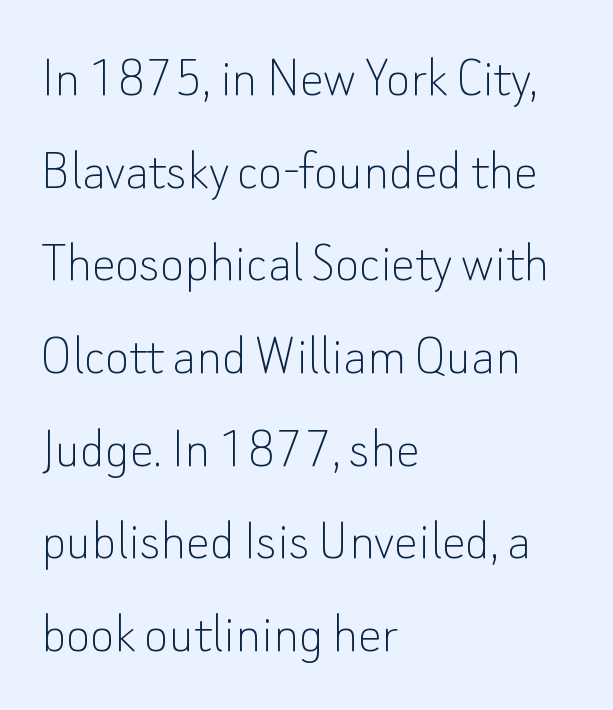
{"serif": "no", "italic": "no", "bold": "no", "weight": "thin", "width": "normal", "stroke_contrast": "low", "x_height": "small", "monospaced": "no", "underline": "no", "align": "left", "line_spacing": "normal", "line_spacing_ratio": 1.57, "letter_spacing": "normal", "letter_spacing_em": 0.0, "glyph_px": 59}
